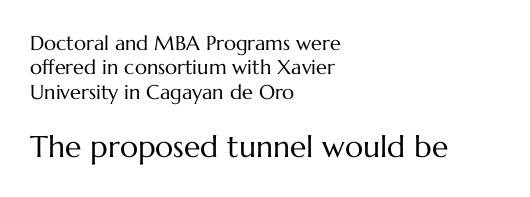
{"italic": "no", "bold": "no", "weight": "regular", "width": "normal", "stroke_contrast": "medium", "x_height": "medium", "monospaced": "no", "underline": "no", "align": "left", "line_spacing_ratio": 1.22, "letter_spacing": "normal", "letter_spacing_em": 0.0, "larger_block": "second", "size_ratio": 1.5, "glyph_px": 30}
